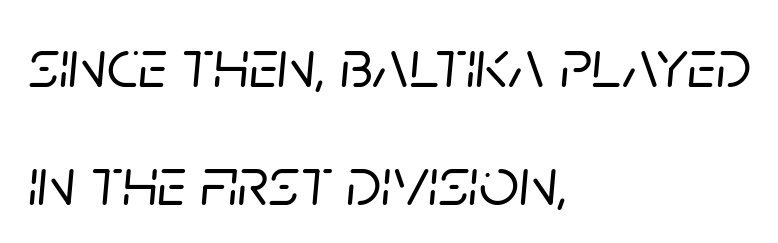
Q: Is the text italic (slanted)? A: Yes, it leans right by about 5 degrees.
Q: Is the text underlined? A: No.
Q: How is the paragraph aligned? A: Left-aligned.
Q: Is the spacing between letters normal or unusually wide? A: Normal.
Q: Is the spacing between lines tight, normal or loose? A: Normal.
Q: Width (condensed, normal, or wide)? A: Normal.
Q: Stroke contrast? A: Low.
Q: x-height? A: Large.
Q: Monospaced? A: No.
